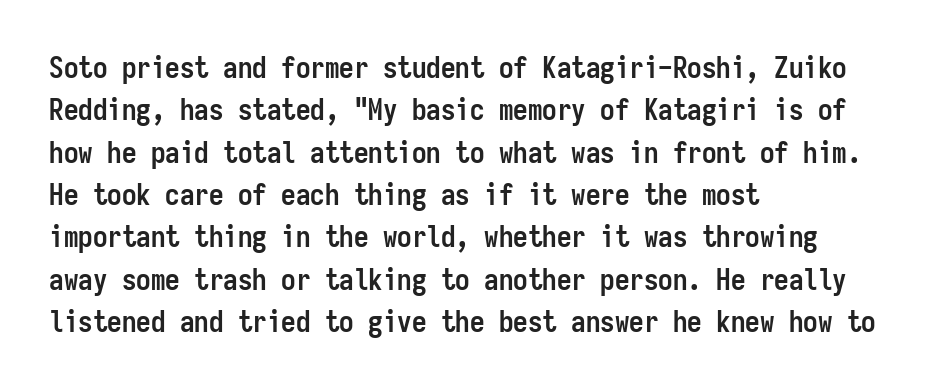
The image shows 29 px semibold, condensed sans-serif type, upright, monospaced; set left-aligned, normal line spacing (1.46x), normal letter spacing, not underlined; low stroke contrast and a medium x-height.
